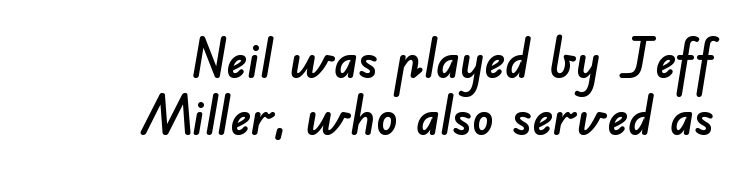
{"serif": "no", "width": "normal", "stroke_contrast": "low", "x_height": "small", "monospaced": "no", "underline": "no", "align": "right", "line_spacing": "tight", "line_spacing_ratio": 1.08, "letter_spacing": "normal", "letter_spacing_em": 0.0, "glyph_px": 53}
